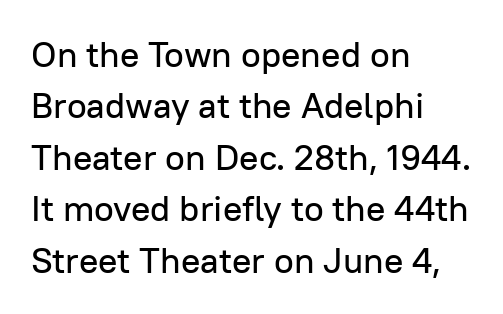
The rag falls on the right side of this text block. Posture: vertical. Beneath every word, the page is bare. You could not count columns in this text — the font is proportionally spaced. Honestly, the letter spacing is just normal — you wouldn't notice it. Type style note: lacks serifs.
